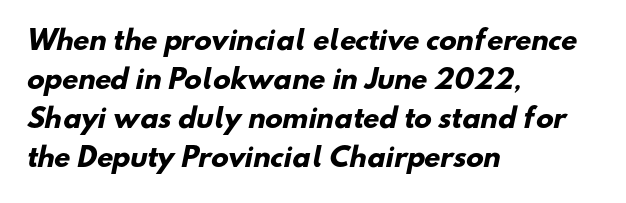
The foot of each line stays bare and open. Standard letterfit; no display-style spreading of the glyphs. Quick note: interline space is typical. If you drew a ruler down the left edge, every line would touch it.
